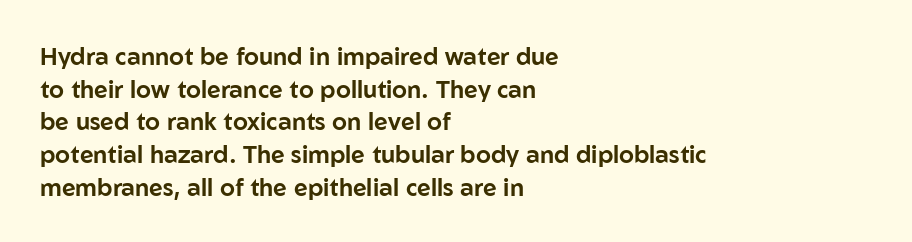
{"italic": "no", "underline": "no", "align": "left", "line_spacing": "normal", "line_spacing_ratio": 1.36, "letter_spacing": "normal", "letter_spacing_em": 0.0, "glyph_px": 24}
